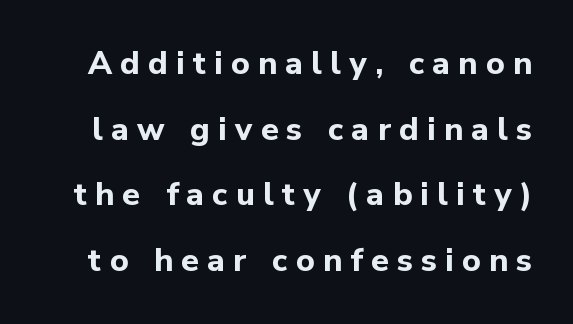
Q: Is the text bold? A: Yes.
Q: Is the text italic (slanted)? A: No, it is upright.
Q: Is the typeface a serif or a sans-serif typeface? A: Sans-serif.
Q: Is the text underlined? A: No.
Q: Is the spacing between letters normal or unusually wide? A: Unusually wide.
Q: Is the spacing between lines tight, normal or loose? A: Loose.
Q: Width (condensed, normal, or wide)? A: Normal.
Q: Stroke contrast? A: Low.
Q: x-height? A: Medium.
Q: Monospaced? A: No.
